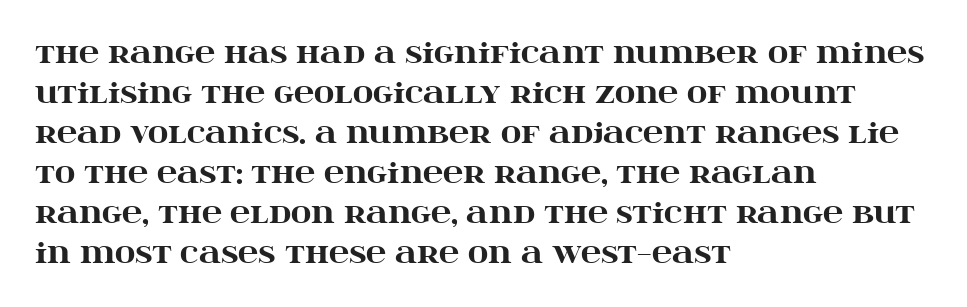
{"serif": "yes", "italic": "no", "bold": "yes", "weight": "heavy", "width": "wide", "stroke_contrast": "high", "x_height": "large", "monospaced": "no", "underline": "no", "align": "left", "line_spacing": "normal", "line_spacing_ratio": 1.43, "letter_spacing": "normal", "letter_spacing_em": 0.0, "glyph_px": 28}
